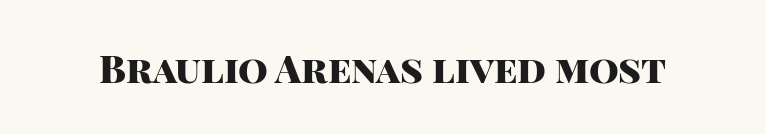
Q: Is the text bold? A: Yes.
Q: Is the text italic (slanted)? A: No, it is upright.
Q: Is the typeface a serif or a sans-serif typeface? A: Sans-serif.
Q: Is the text underlined? A: No.
Q: Is the spacing between letters normal or unusually wide? A: Normal.
Q: Width (condensed, normal, or wide)? A: Normal.
Q: Stroke contrast? A: High.
Q: x-height? A: Large.
Q: Monospaced? A: No.
